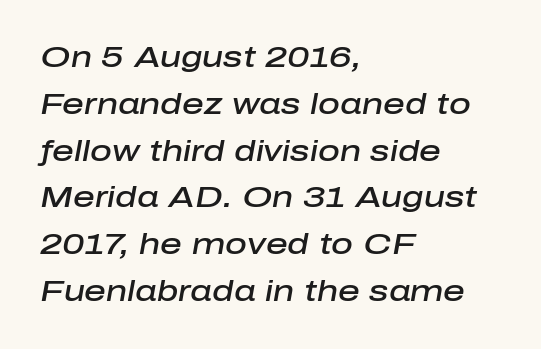
Q: Is the text bold? A: Semi-bold.
Q: Is the text italic (slanted)? A: Yes, it leans right by about 10 degrees.
Q: Is the text underlined? A: No.
Q: How is the paragraph aligned? A: Left-aligned.
Q: Is the spacing between letters normal or unusually wide? A: Normal.
Q: Is the spacing between lines tight, normal or loose? A: Normal.
Q: Width (condensed, normal, or wide)? A: Normal.
Q: Stroke contrast? A: Low.
Q: x-height? A: Medium.
Q: Monospaced? A: No.
